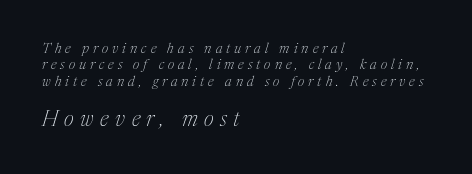
{"italic": "yes", "lean": "right", "slant_degrees": 17, "bold": "no", "underline": "no", "align": "left", "line_spacing_ratio": 1.17, "letter_spacing": "wide", "letter_spacing_em": 0.29, "larger_block": "second", "size_ratio": 1.57, "glyph_px": 22}
